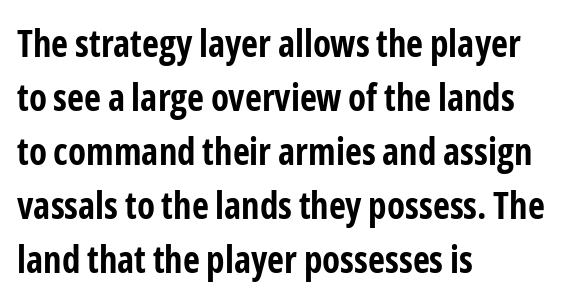
Q: Is the text bold? A: Yes.
Q: Is the text italic (slanted)? A: No, it is upright.
Q: Is the typeface a serif or a sans-serif typeface? A: Sans-serif.
Q: Is the text underlined? A: No.
Q: How is the paragraph aligned? A: Left-aligned.
Q: Is the spacing between letters normal or unusually wide? A: Normal.
Q: Is the spacing between lines tight, normal or loose? A: Normal.
Q: Width (condensed, normal, or wide)? A: Condensed.
Q: Stroke contrast? A: Low.
Q: x-height? A: Medium.
Q: Monospaced? A: No.
